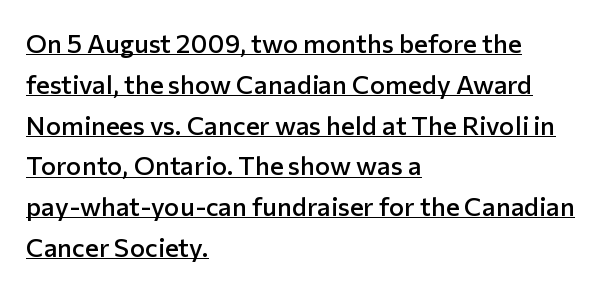
The image shows 26 px text type, upright; set left-aligned, normal line spacing (1.57x), normal letter spacing, underlined.
